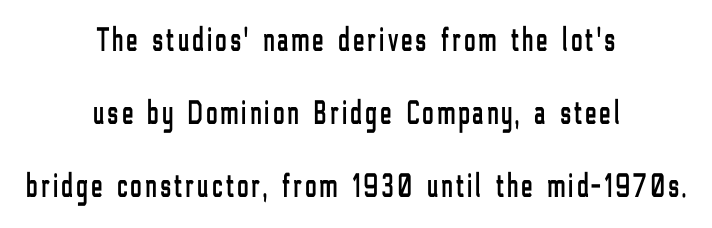
The space directly below the letters is spotless. Is there any slant? The stems are plumb. Is there much room between lines? Yes — plenty of vertical air separates them. The typesetter chose a symmetrical, centered arrangement here. The font family rendered here belongs to the sans-serif group. You could not count columns in this text — the font is proportionally spaced.
